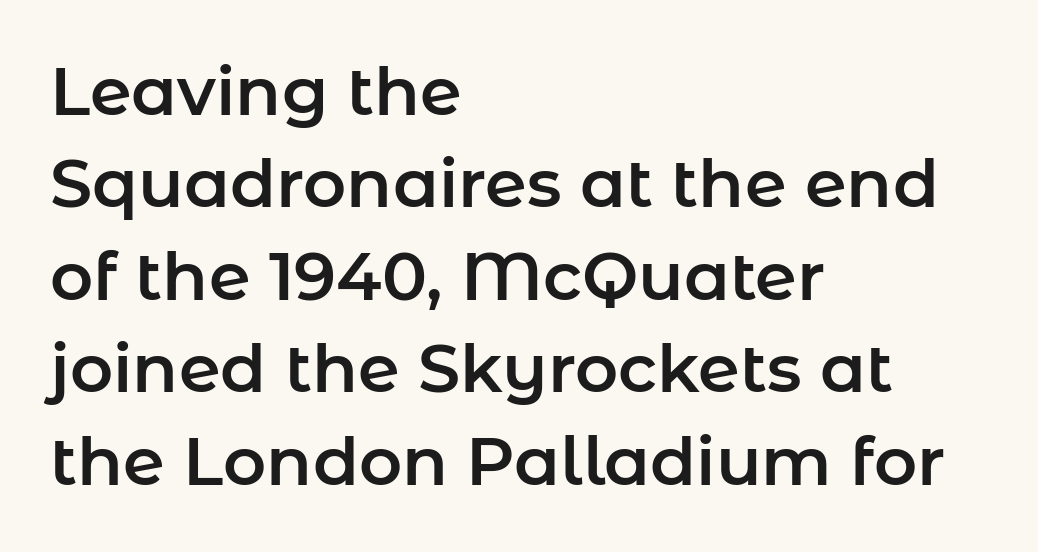
Q: Is the text italic (slanted)? A: No, it is upright.
Q: Is the typeface a serif or a sans-serif typeface? A: Sans-serif.
Q: Is the text underlined? A: No.
Q: How is the paragraph aligned? A: Left-aligned.
Q: Is the spacing between letters normal or unusually wide? A: Normal.
Q: Is the spacing between lines tight, normal or loose? A: Normal.
Q: Width (condensed, normal, or wide)? A: Normal.
Q: Stroke contrast? A: Low.
Q: x-height? A: Medium.
Q: Monospaced? A: No.
